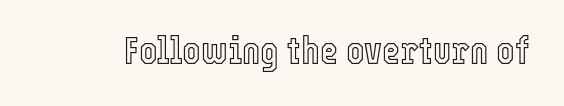
The image shows 39 px condensed type, upright; set normal letter spacing, not underlined; a medium x-height.
